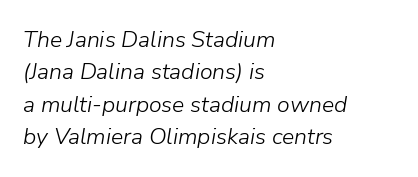
The image shows 23 px text type, italic (leaning right); set left-aligned, normal line spacing (1.41x), normal letter spacing, not underlined.
